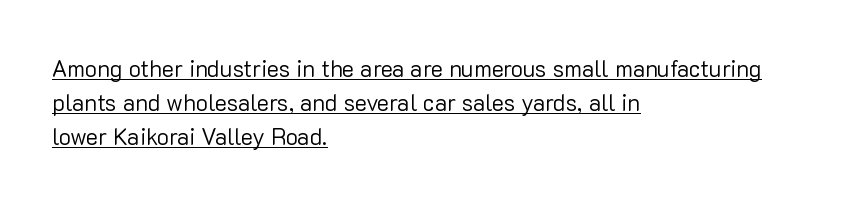
The image shows 23 px text type, upright; set left-aligned, normal line spacing (1.47x), normal letter spacing, underlined.
